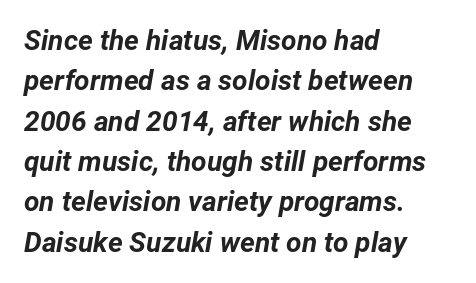
Q: Is the text bold? A: Yes.
Q: Is the text italic (slanted)? A: Yes, it leans right by about 12 degrees.
Q: Is the text underlined? A: No.
Q: How is the paragraph aligned? A: Left-aligned.
Q: Is the spacing between letters normal or unusually wide? A: Normal.
Q: Is the spacing between lines tight, normal or loose? A: Normal.
Q: Width (condensed, normal, or wide)? A: Normal.
Q: Stroke contrast? A: Low.
Q: x-height? A: Medium.
Q: Monospaced? A: No.
